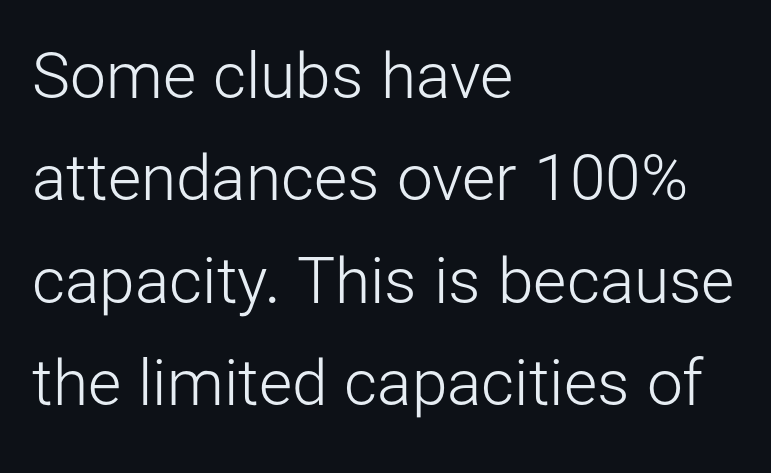
Do the characters align in a grid? No, the font is proportional. Rows of type keep a routine distance in the vertical direction. The zone under the glyphs is completely vacant. This is the regular roman posture of the typeface. A typesetter would call this zero additional tracking. The compositor pushed each line to the left boundary.
